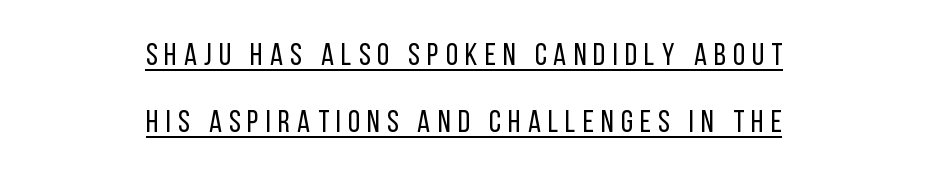
The font is comparable to plain body text, perhaps lighter. Is this a fixed-width face? No — the glyphs have proportional, varying widths. Someone cranked the tracking dial way up on this one. The lettering holds an erect, upright posture throughout. You can tell from the bare stems that sans-serif type was used.
